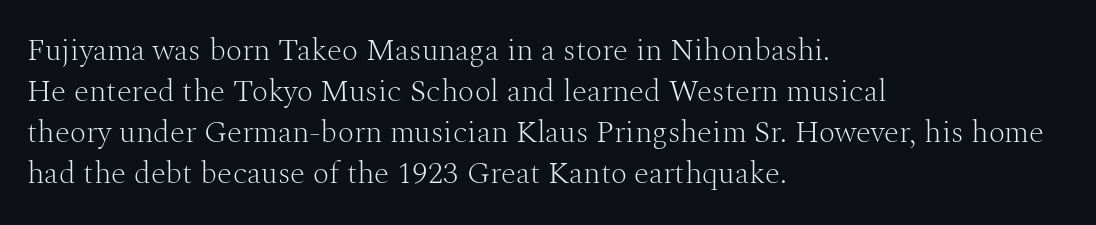
The letters advance in unequal steps, a hallmark of proportional type. A bare baseline throughout the passage. The typeface chosen for these lines features serifs. Caption: multi-line text, flush left, ragged right. Quick note: not italic, upright. These glyphs show unthickened strokes, regular width or finer.
